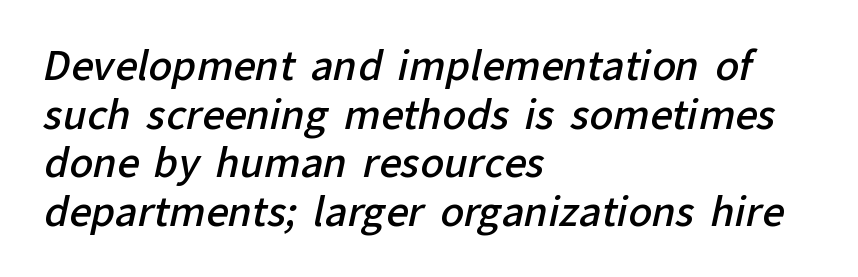
Semibold letterforms, between regular and bold. Casual observation: everything's shoved over to the left. Standard letterfit; no display-style spreading of the glyphs. Nope, no serifs anywhere on these letters. Interline gaps are of average width in this sample. The baseline area is clear.
